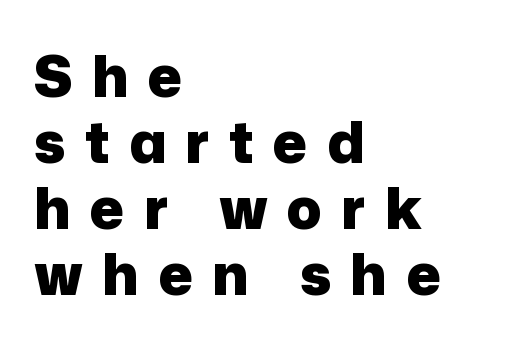
Q: Is the text bold? A: Yes.
Q: Is the text italic (slanted)? A: No, it is upright.
Q: Is the typeface a serif or a sans-serif typeface? A: Sans-serif.
Q: Is the text underlined? A: No.
Q: How is the paragraph aligned? A: Left-aligned.
Q: Is the spacing between letters normal or unusually wide? A: Unusually wide.
Q: Width (condensed, normal, or wide)? A: Normal.
Q: Stroke contrast? A: Low.
Q: x-height? A: Medium.
Q: Monospaced? A: No.
